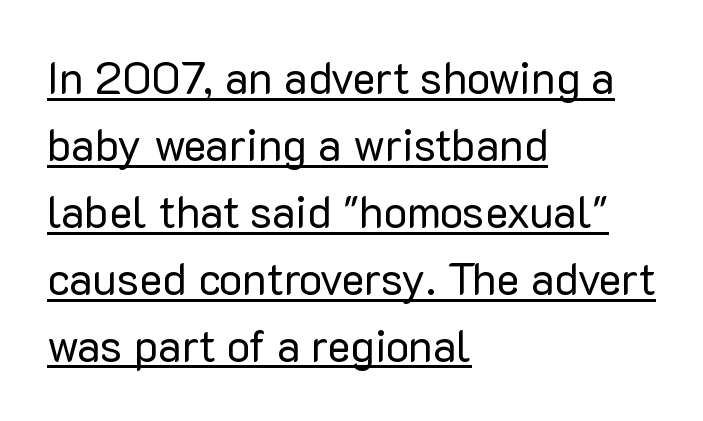
{"serif": "no", "italic": "no", "bold": "no", "weight": "regular", "width": "normal", "stroke_contrast": "low", "x_height": "medium", "monospaced": "no", "underline": "yes", "align": "left", "line_spacing": "normal", "line_spacing_ratio": 1.52, "letter_spacing": "normal", "letter_spacing_em": 0.0, "glyph_px": 44}
